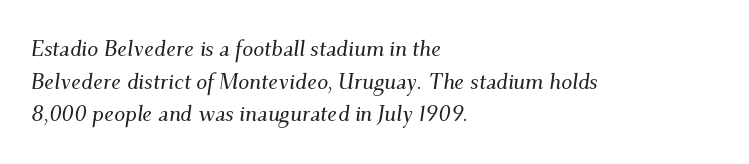
{"italic": "yes", "lean": "right", "slant_degrees": 9, "underline": "no", "align": "left", "line_spacing": "normal", "line_spacing_ratio": 1.48, "letter_spacing": "normal", "letter_spacing_em": 0.0, "glyph_px": 22}
